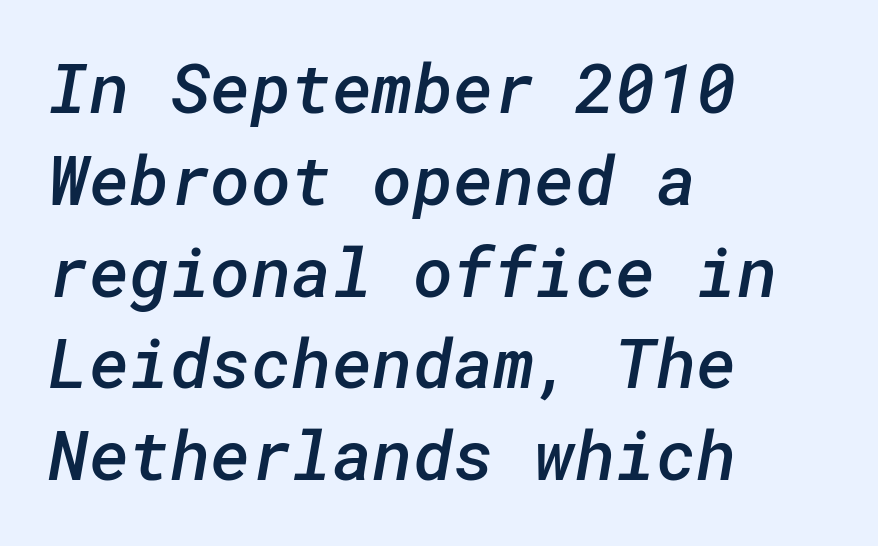
The image shows 69 px semibold sans-serif type; set left-aligned, normal line spacing (1.33x), normal letter spacing, not underlined; low stroke contrast and a medium x-height.
